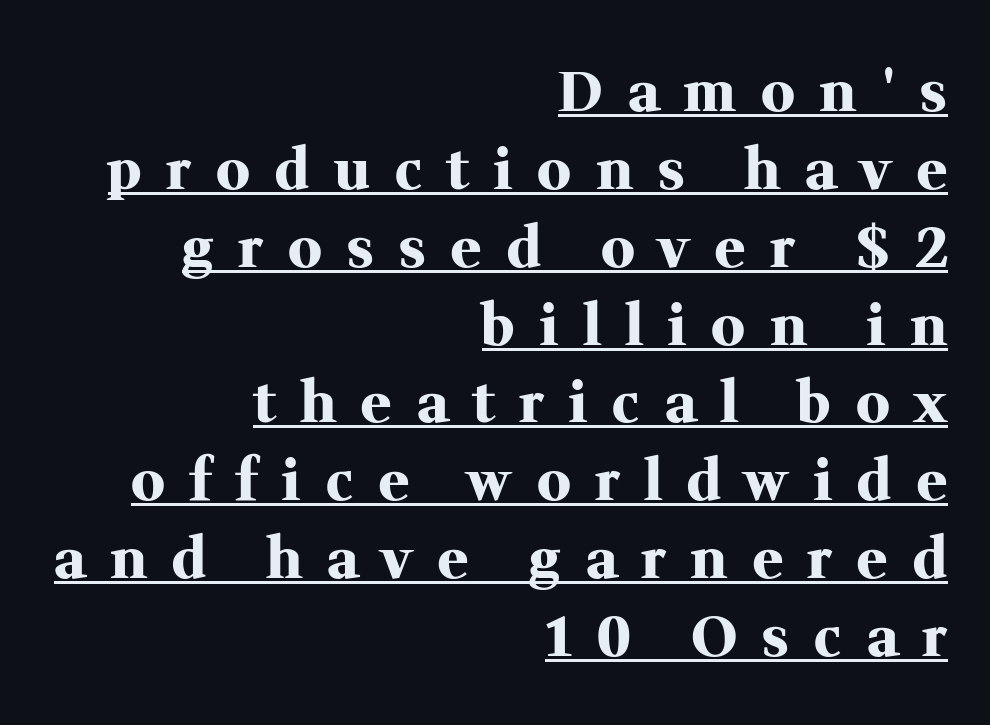
The image shows 56 px heavy serif type, upright; set right-aligned, normal line spacing (1.39x), unusually wide letter spacing (+0.45 em), underlined; medium stroke contrast and a medium x-height.
